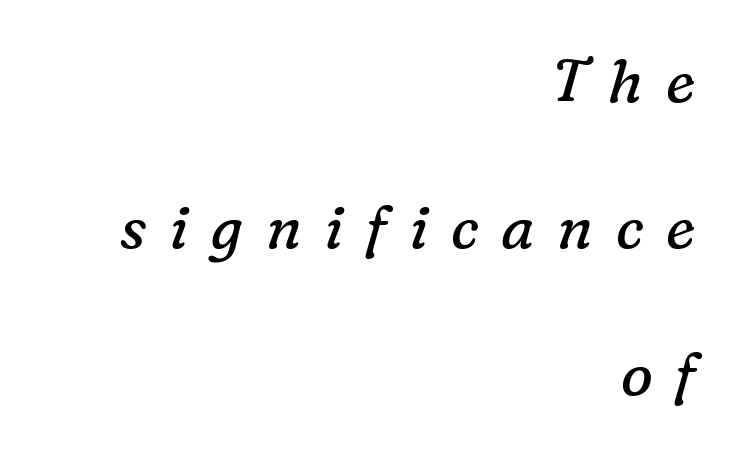
{"serif": "yes", "italic": "yes", "lean": "right", "slant_degrees": 16, "bold": "no", "weight": "regular", "width": "normal", "stroke_contrast": "low", "x_height": "medium", "monospaced": "no", "underline": "no", "align": "right", "line_spacing": "loose", "line_spacing_ratio": 2.44, "letter_spacing": "wide", "letter_spacing_em": 0.38, "glyph_px": 60}
